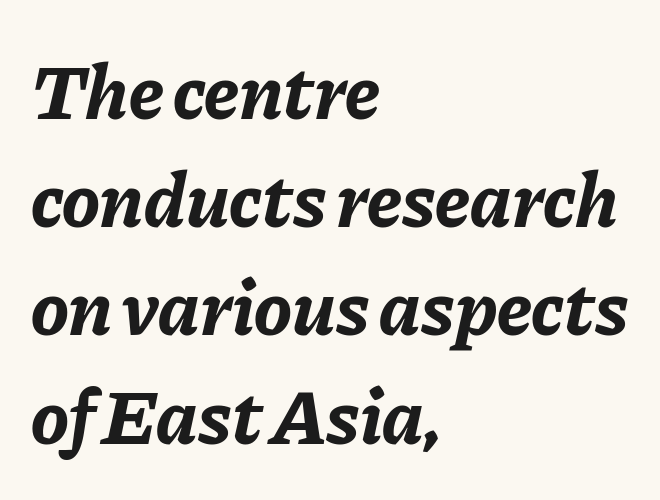
Is the letter spacing exaggerated? No — it looks like the ordinary default. If you drew a line through each stem, it would be angled. Bold? Absolutely — the strokes are thick and heavy. Character widths vary here, with narrow letters taking less room than wide ones.
